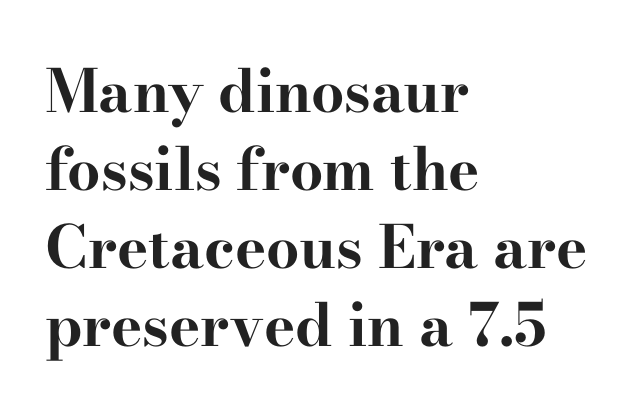
{"serif": "yes", "italic": "no", "bold": "yes", "weight": "bold", "width": "wide", "stroke_contrast": "high", "x_height": "small", "monospaced": "no", "underline": "no", "align": "left", "line_spacing": "normal", "line_spacing_ratio": 1.32, "letter_spacing": "normal", "letter_spacing_em": 0.0, "glyph_px": 59}
